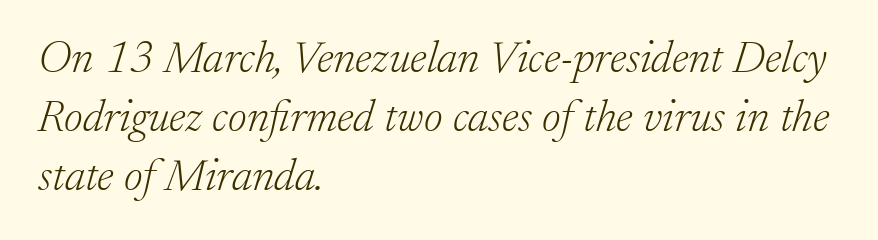
{"serif": "yes", "italic": "yes", "lean": "right", "slant_degrees": 17, "bold": "no", "weight": "light", "width": "normal", "stroke_contrast": "low", "x_height": "medium", "monospaced": "no", "underline": "no", "align": "left", "line_spacing": "normal", "line_spacing_ratio": 1.31, "letter_spacing": "normal", "letter_spacing_em": 0.0, "glyph_px": 45}
